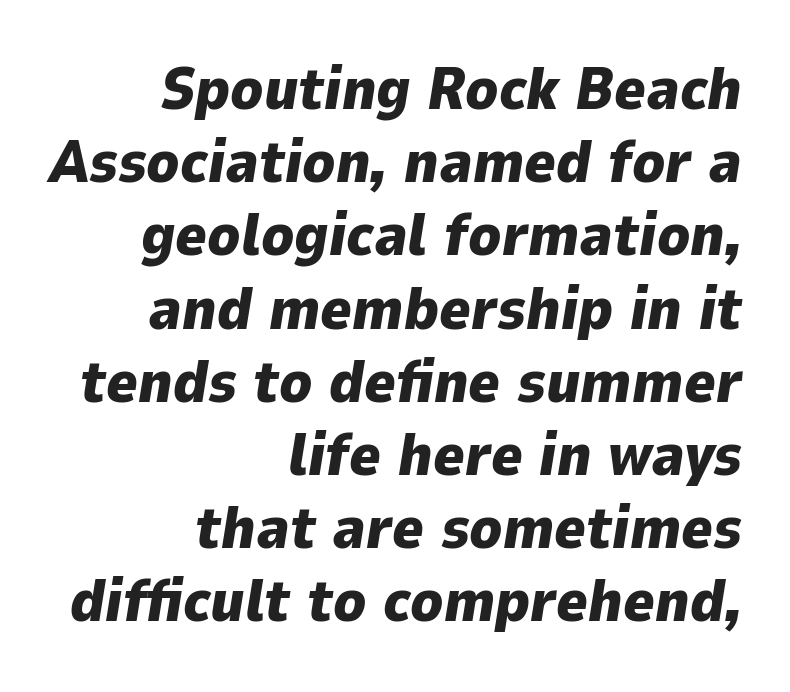
Is this a fixed-width face? No — the glyphs have proportional, varying widths. Notice how the stems are inclined rather than vertical — that's the hallmark of italics. In CSS terms this would be text-align: right. How heavy is the stroke? Heavy — this is a bold. Each word holds together tightly as a unit, with standard inter-letter gaps. Descenders hang freely into open space.
